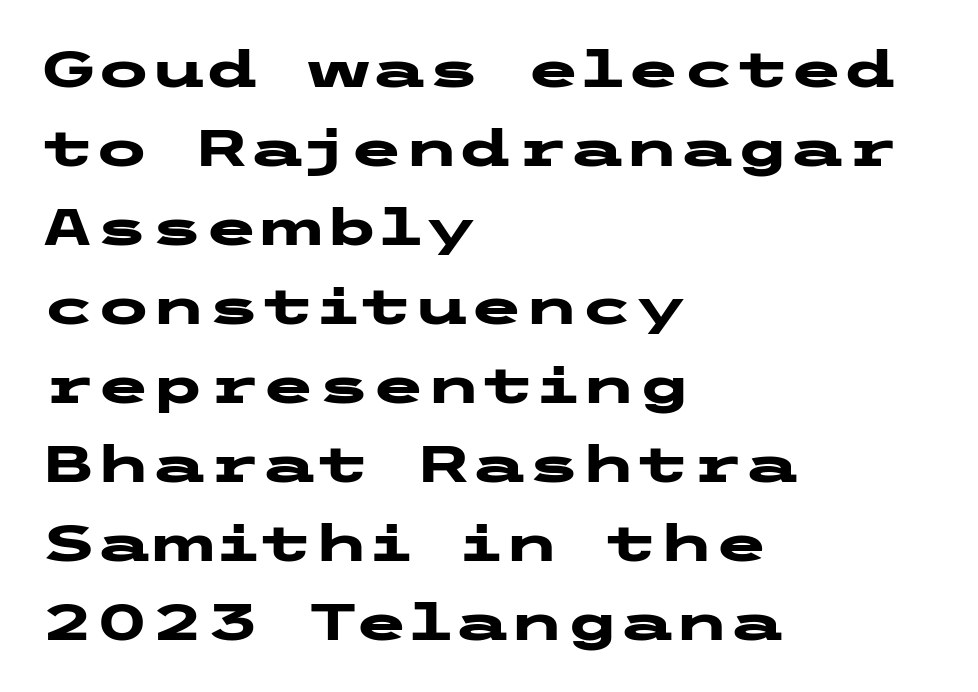
The image shows 50 px heavy, wide sans-serif type, upright; set left-aligned, normal line spacing (1.58x), normal letter spacing, not underlined; low stroke contrast and a medium x-height.
